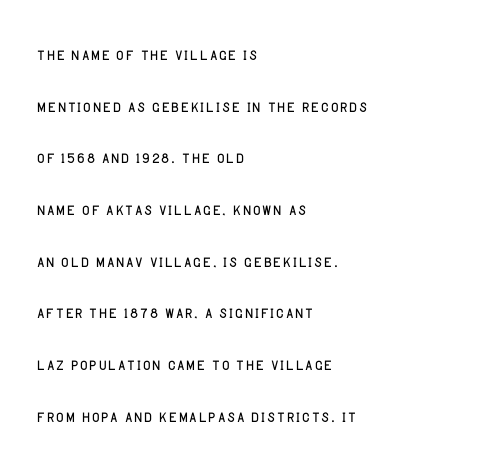
Q: Is the text bold? A: No.
Q: Is the text italic (slanted)? A: No, it is upright.
Q: Is the text underlined? A: No.
Q: How is the paragraph aligned? A: Left-aligned.
Q: Is the spacing between letters normal or unusually wide? A: Normal.
Q: Is the spacing between lines tight, normal or loose? A: Loose.
